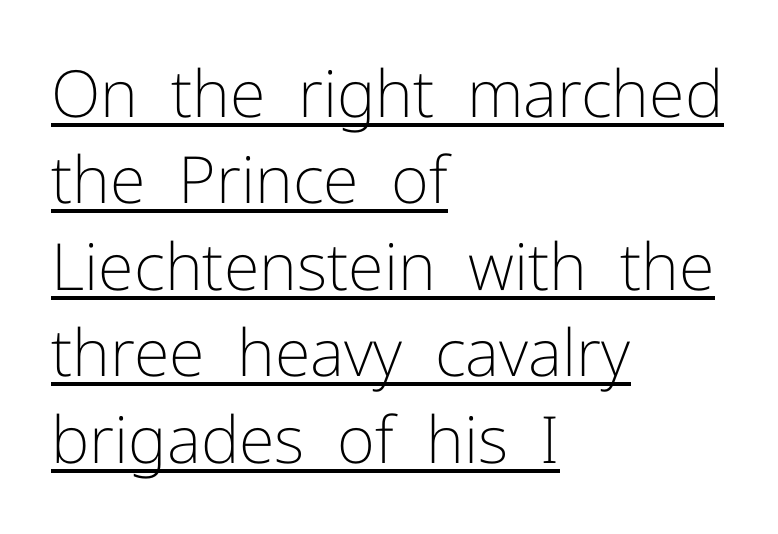
{"serif": "no", "italic": "no", "bold": "no", "weight": "light", "width": "normal", "stroke_contrast": "low", "x_height": "medium", "monospaced": "no", "underline": "yes", "align": "left", "line_spacing": "normal", "line_spacing_ratio": 1.33, "letter_spacing": "normal", "letter_spacing_em": 0.0, "glyph_px": 65}
